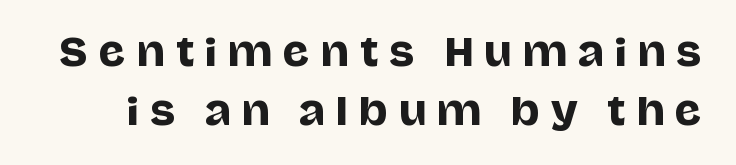
{"serif": "no", "italic": "no", "width": "normal", "stroke_contrast": "low", "x_height": "large", "monospaced": "no", "underline": "no", "line_spacing": "normal", "line_spacing_ratio": 1.59, "letter_spacing": "wide", "letter_spacing_em": 0.29, "glyph_px": 37}
